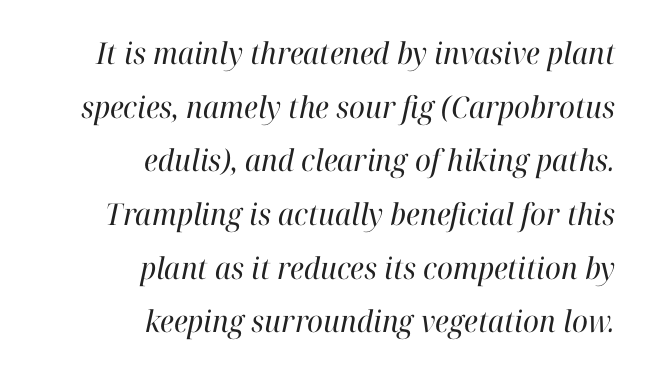
The image shows 30 px regular-weight serif type, italic (leaning right); set right-aligned, line spacing 1.79x, normal letter spacing, not underlined; high stroke contrast and a medium x-height.
